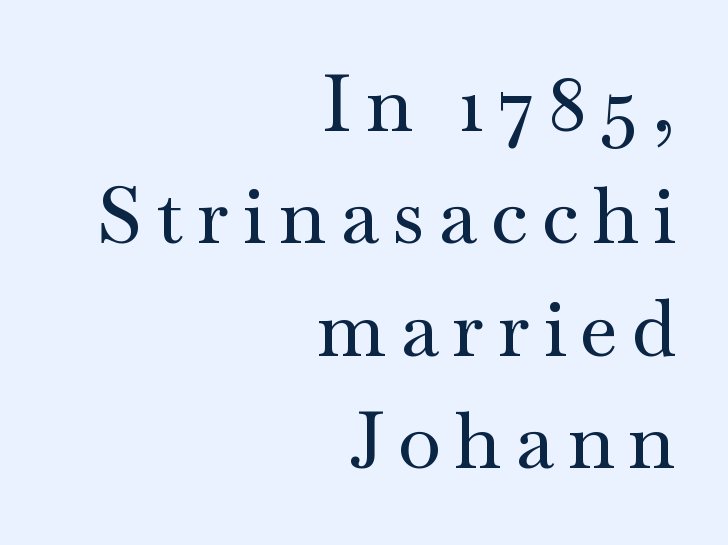
These lines are rendered in a variable-pitch font. The typeface chosen for these lines features serifs. Leading: standard. Underline: absent.
